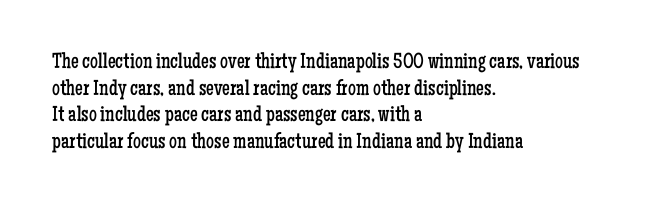
The image shows 22 px text type, upright; set left-aligned, line spacing 1.21x, normal letter spacing, not underlined.
